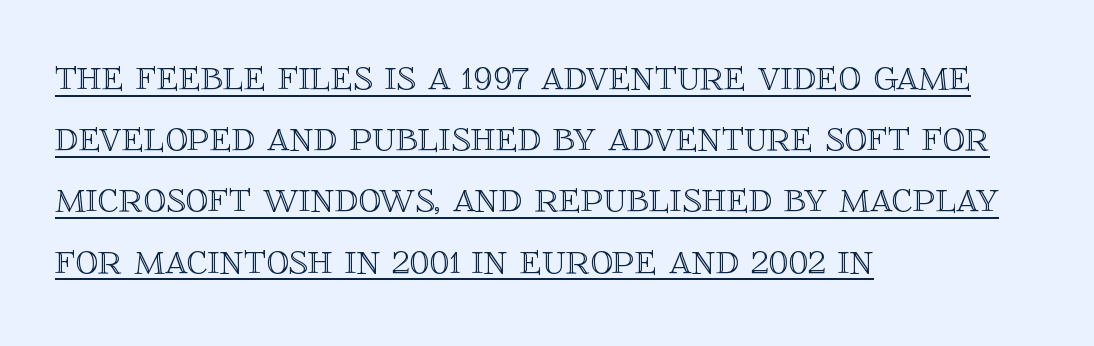
The image shows 45 px text type, upright; set left-aligned, normal line spacing (1.36x), normal letter spacing, underlined; a large x-height.
